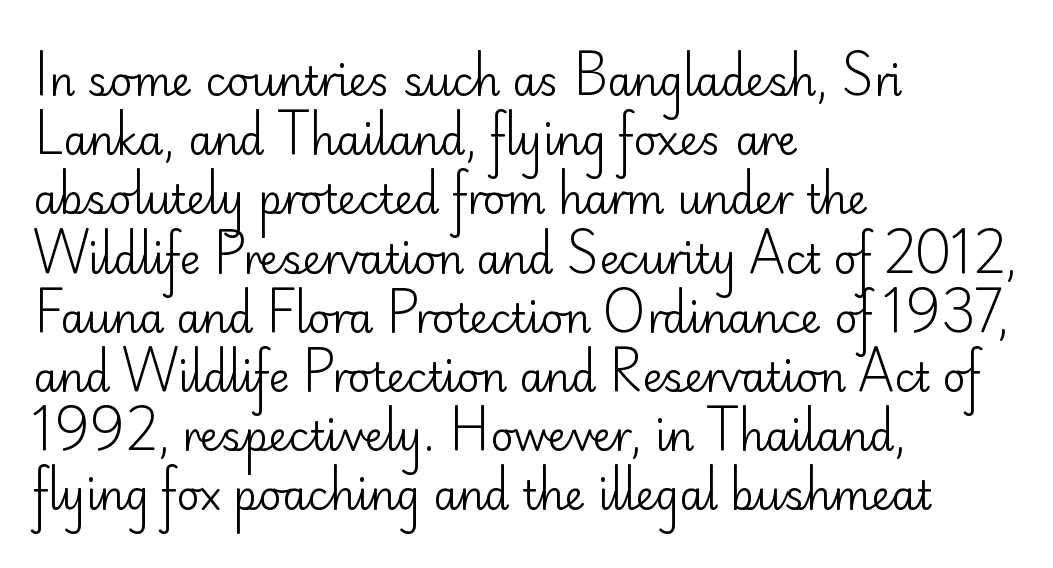
Q: Is the text bold? A: No.
Q: Is the text italic (slanted)? A: No, it is upright.
Q: Is the typeface a serif or a sans-serif typeface? A: Sans-serif.
Q: Is the text underlined? A: No.
Q: How is the paragraph aligned? A: Left-aligned.
Q: Is the spacing between letters normal or unusually wide? A: Normal.
Q: Is the spacing between lines tight, normal or loose? A: Normal.
Q: Width (condensed, normal, or wide)? A: Normal.
Q: Stroke contrast? A: Low.
Q: x-height? A: Small.
Q: Monospaced? A: No.
